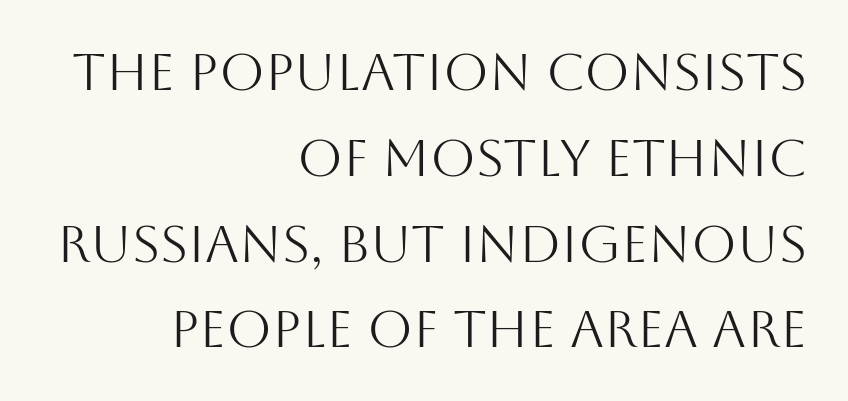
{"serif": "no", "italic": "no", "bold": "no", "weight": "light", "width": "normal", "stroke_contrast": "medium", "x_height": "large", "monospaced": "no", "underline": "no", "align": "right", "line_spacing": "normal", "line_spacing_ratio": 1.65, "letter_spacing": "normal", "letter_spacing_em": 0.0, "glyph_px": 52}
